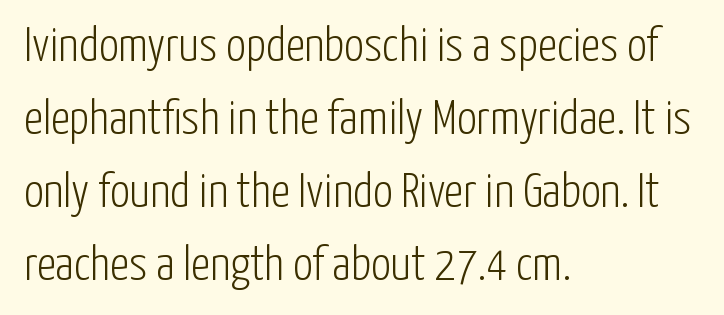
Q: Is the text bold? A: No.
Q: Is the text italic (slanted)? A: No, it is upright.
Q: Is the typeface a serif or a sans-serif typeface? A: Sans-serif.
Q: Is the text underlined? A: No.
Q: How is the paragraph aligned? A: Left-aligned.
Q: Is the spacing between letters normal or unusually wide? A: Normal.
Q: Is the spacing between lines tight, normal or loose? A: Normal.
Q: Width (condensed, normal, or wide)? A: Condensed.
Q: Stroke contrast? A: Low.
Q: x-height? A: Medium.
Q: Monospaced? A: No.
